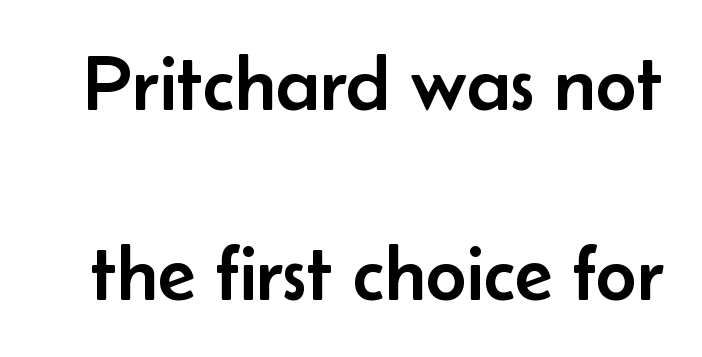
The image shows 79 px sans-serif type, upright; set loose line spacing (2.41x), normal letter spacing, not underlined; low stroke contrast and a small x-height.
